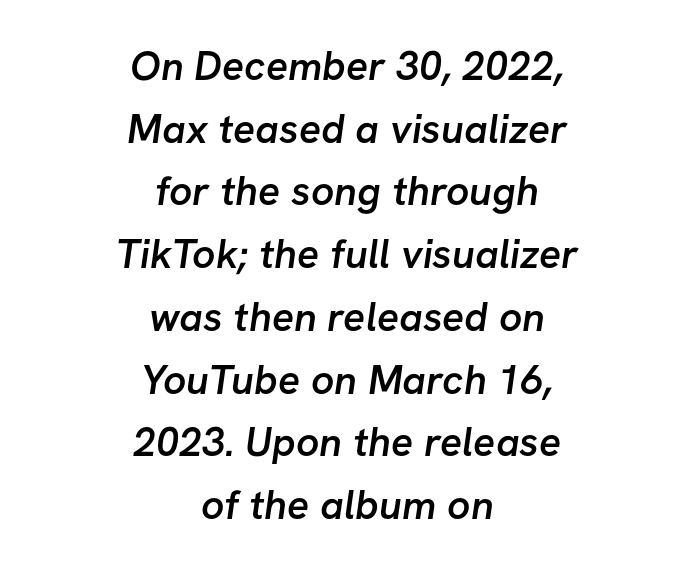
Q: Is the text bold? A: Semi-bold.
Q: Is the typeface a serif or a sans-serif typeface? A: Sans-serif.
Q: Is the text underlined? A: No.
Q: How is the paragraph aligned? A: Centered.
Q: Is the spacing between letters normal or unusually wide? A: Normal.
Q: Is the spacing between lines tight, normal or loose? A: Normal.
Q: Width (condensed, normal, or wide)? A: Normal.
Q: Stroke contrast? A: Low.
Q: x-height? A: Medium.
Q: Monospaced? A: No.
